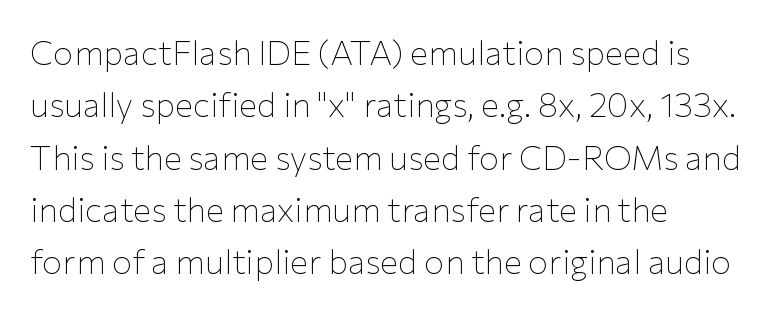
{"serif": "no", "italic": "no", "bold": "no", "weight": "thin", "width": "normal", "stroke_contrast": "low", "x_height": "medium", "monospaced": "no", "underline": "no", "align": "left", "line_spacing": "normal", "line_spacing_ratio": 1.54, "letter_spacing": "normal", "letter_spacing_em": 0.0, "glyph_px": 34}
